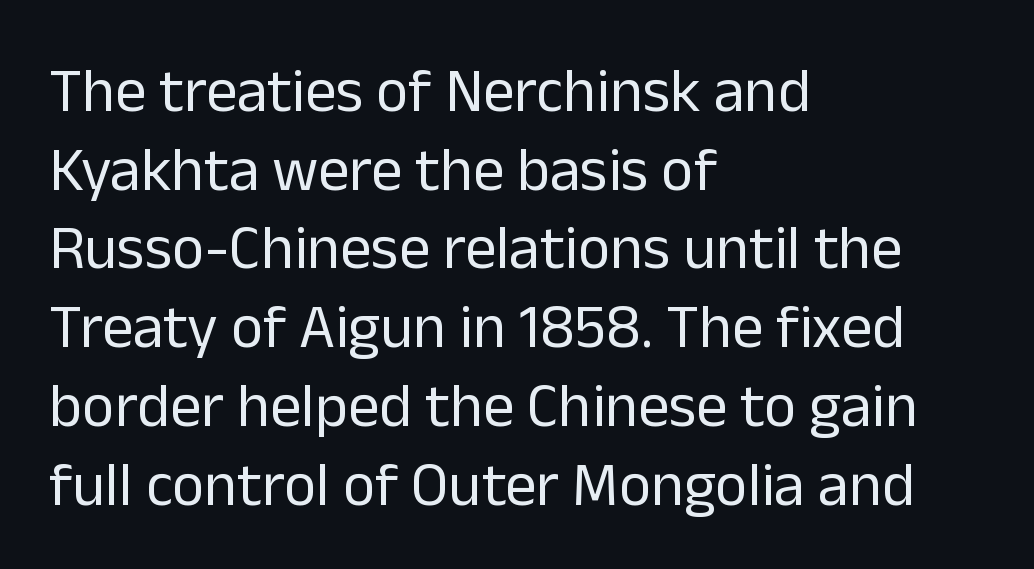
{"serif": "no", "italic": "no", "bold": "no", "weight": "regular", "width": "normal", "stroke_contrast": "low", "x_height": "medium", "monospaced": "no", "underline": "no", "align": "left", "line_spacing": "normal", "line_spacing_ratio": 1.27, "letter_spacing": "normal", "letter_spacing_em": 0.0, "glyph_px": 62}
